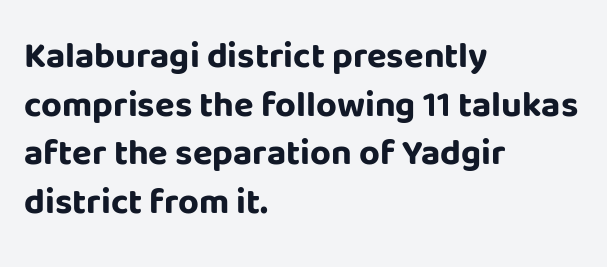
Q: Is the text bold? A: Yes.
Q: Is the text italic (slanted)? A: No, it is upright.
Q: Is the typeface a serif or a sans-serif typeface? A: Sans-serif.
Q: Is the text underlined? A: No.
Q: How is the paragraph aligned? A: Left-aligned.
Q: Is the spacing between letters normal or unusually wide? A: Normal.
Q: Is the spacing between lines tight, normal or loose? A: Normal.
Q: Width (condensed, normal, or wide)? A: Normal.
Q: Stroke contrast? A: Low.
Q: x-height? A: Large.
Q: Monospaced? A: No.
